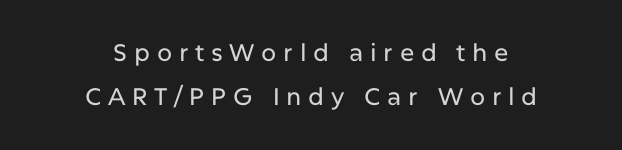
Q: Is the text italic (slanted)? A: No, it is upright.
Q: Is the text underlined? A: No.
Q: How is the paragraph aligned? A: Centered.
Q: Is the spacing between letters normal or unusually wide? A: Unusually wide.
